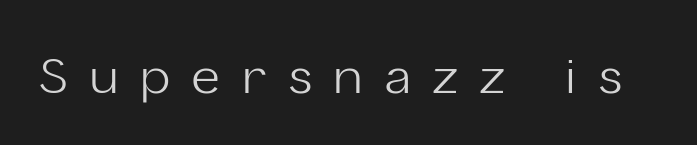
The image shows 48 px light sans-serif type, upright; set unusually wide letter spacing (+0.48 em), not underlined; low stroke contrast and a medium x-height.
